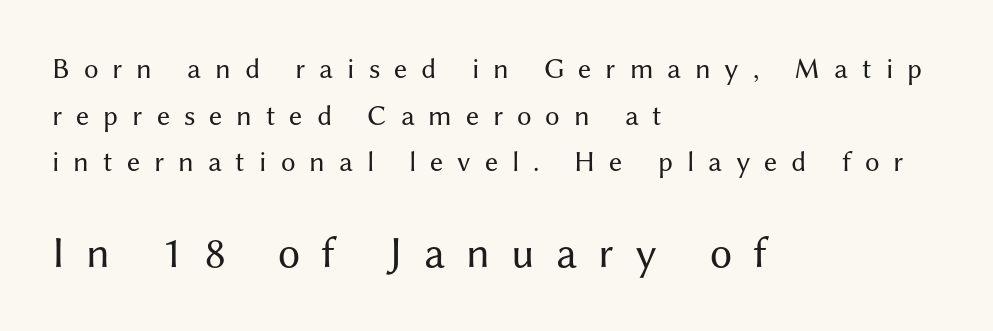
Scale increases going downward across the two blocks. A clean baseline with only descenders dipping below it. Look at the tracking — it's clearly loosened, letters drifting apart. Heft: none added — not bold. Short and long lines alike share a common starting point at left. The leading is moderate, giving the passage an even texture.
